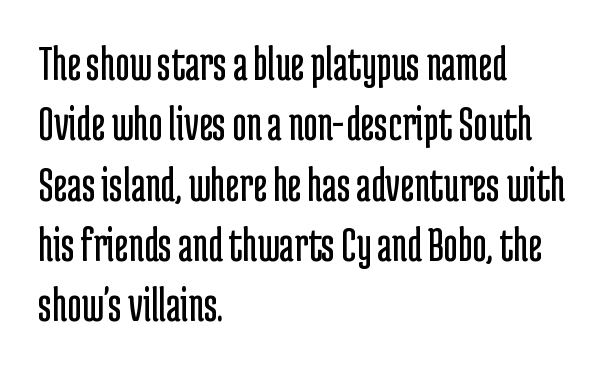
Q: Is the text bold? A: No.
Q: Is the text italic (slanted)? A: No, it is upright.
Q: Is the typeface a serif or a sans-serif typeface? A: Sans-serif.
Q: Is the text underlined? A: No.
Q: How is the paragraph aligned? A: Left-aligned.
Q: Is the spacing between letters normal or unusually wide? A: Normal.
Q: Width (condensed, normal, or wide)? A: Condensed.
Q: Stroke contrast? A: Low.
Q: x-height? A: Medium.
Q: Monospaced? A: No.
